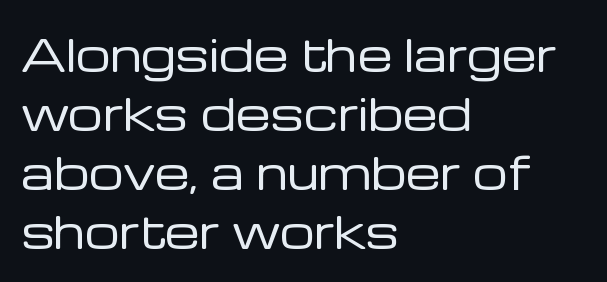
Style check: upright. Here the glyphs are tracked normally, forming tight word shapes. This sample uses a sans-serif face. The face used here is proportionally spaced, like ordinary book or web type. Bare-footed words on every line. The rag falls on the right side of this text block.
